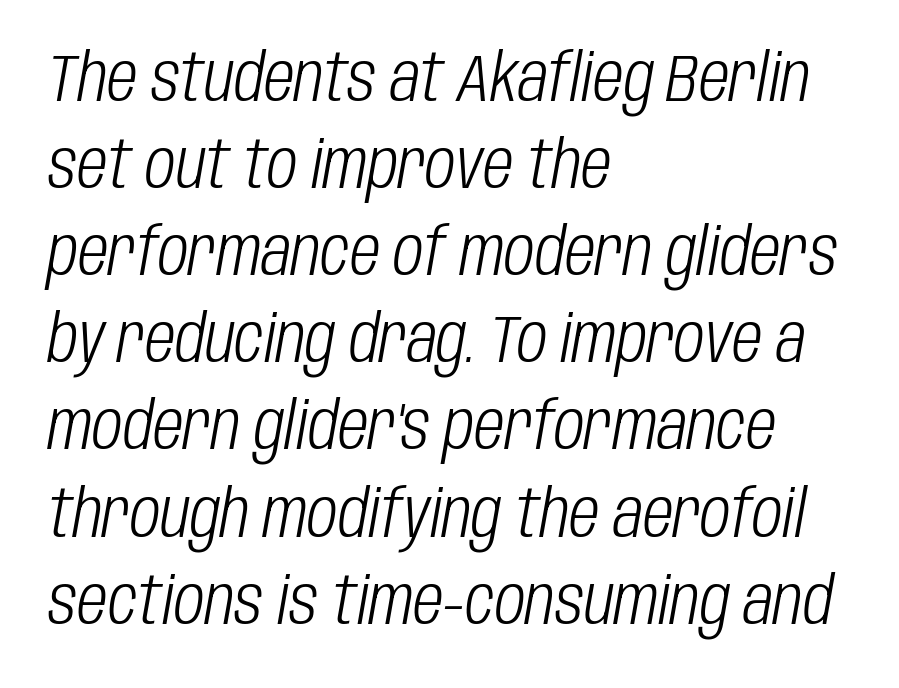
{"italic": "yes", "lean": "right", "slant_degrees": 10, "bold": "no", "weight": "light", "width": "condensed", "stroke_contrast": "low", "x_height": "large", "monospaced": "no", "underline": "no", "align": "left", "line_spacing": "normal", "line_spacing_ratio": 1.32, "letter_spacing": "normal", "letter_spacing_em": 0.0, "glyph_px": 66}
